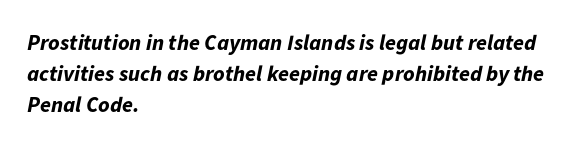
The image shows 22 px bold type, italic (leaning right); set left-aligned, normal line spacing (1.42x), normal letter spacing, not underlined.
